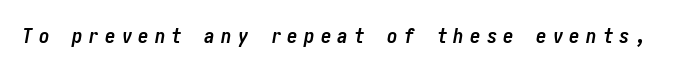
{"italic": "yes", "lean": "right", "slant_degrees": 10, "bold": "yes", "underline": "no", "letter_spacing": "wide", "letter_spacing_em": 0.29, "glyph_px": 21}
